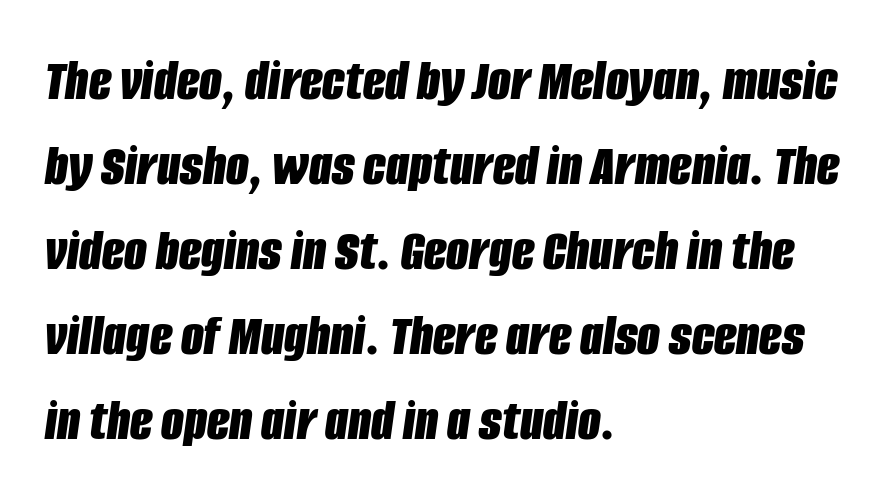
The image shows 59 px bold, condensed type, italic (leaning right); set left-aligned, normal line spacing (1.44x), normal letter spacing, not underlined; low stroke contrast and a large x-height.
